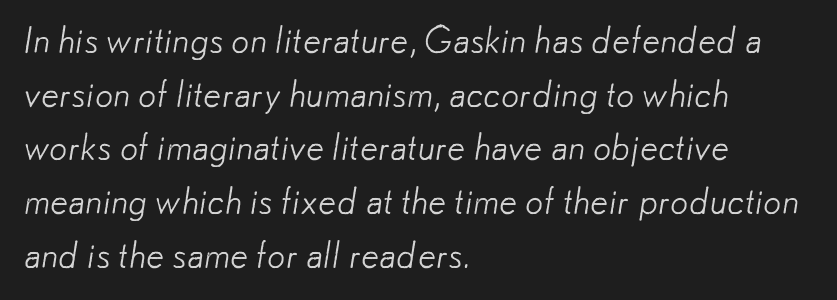
Q: Is the text bold? A: No.
Q: Is the typeface a serif or a sans-serif typeface? A: Sans-serif.
Q: Is the text underlined? A: No.
Q: How is the paragraph aligned? A: Left-aligned.
Q: Is the spacing between letters normal or unusually wide? A: Normal.
Q: Is the spacing between lines tight, normal or loose? A: Normal.
Q: Width (condensed, normal, or wide)? A: Normal.
Q: Stroke contrast? A: Low.
Q: x-height? A: Small.
Q: Monospaced? A: No.
